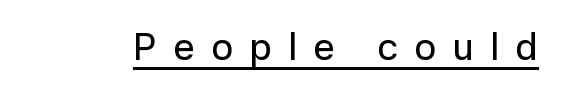
{"serif": "no", "italic": "no", "width": "normal", "stroke_contrast": "low", "x_height": "medium", "monospaced": "no", "underline": "yes", "letter_spacing": "wide", "letter_spacing_em": 0.43, "glyph_px": 38}
